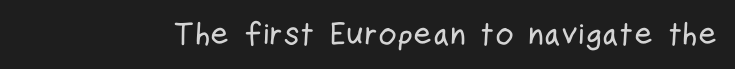
The image shows 32 px condensed sans-serif type, upright; set normal letter spacing, not underlined; low stroke contrast and a medium x-height.
